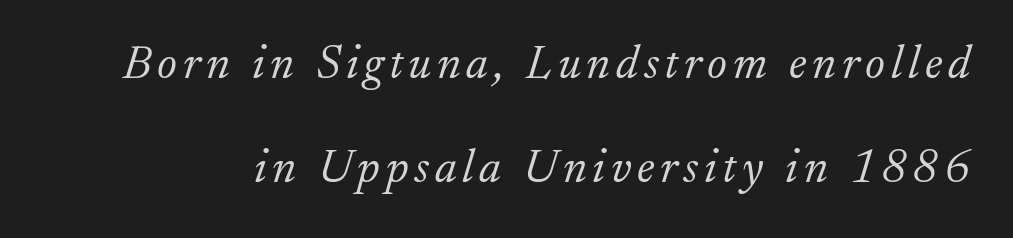
Q: Is the text bold? A: No.
Q: Is the text italic (slanted)? A: Yes, it leans right by about 17 degrees.
Q: Is the typeface a serif or a sans-serif typeface? A: Serif.
Q: Is the text underlined? A: No.
Q: Is the spacing between lines tight, normal or loose? A: Loose.
Q: Width (condensed, normal, or wide)? A: Normal.
Q: Stroke contrast? A: Low.
Q: x-height? A: Small.
Q: Monospaced? A: No.
